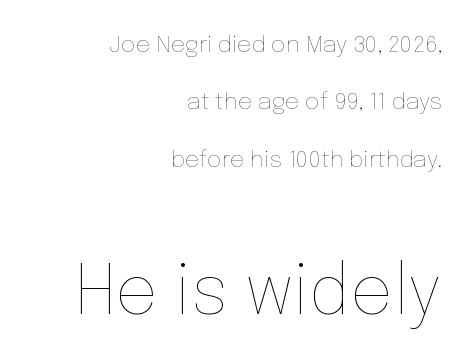
The image shows 68 px thin type, upright; set right-aligned, loose line spacing (2.5x), normal letter spacing, not underlined; the second (bottom) block is 2.96x larger; low stroke contrast and a medium x-height.
